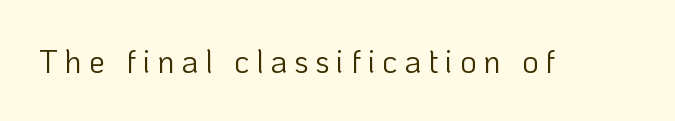
The image shows 32 px light sans-serif type, upright; set unusually wide letter spacing (+0.21 em), not underlined; low stroke contrast and a medium x-height.
